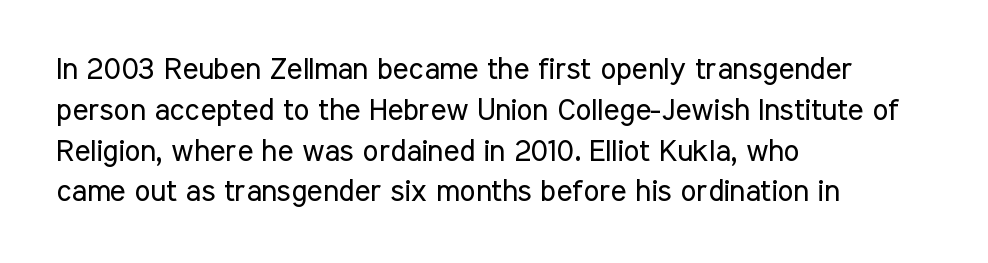
Are there feet on the stems? There aren't — it's a sans. Here the designer chose a conventional face with non-uniform glyph widths. The rendering keeps characters at their native spacing. A normal amount of white space separates one row of letters from the next. Vertical strokes here are truly vertical.
